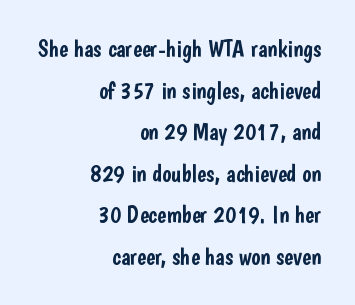
The image shows 24 px text type, upright; set right-aligned, line spacing 1.73x, normal letter spacing, not underlined.
